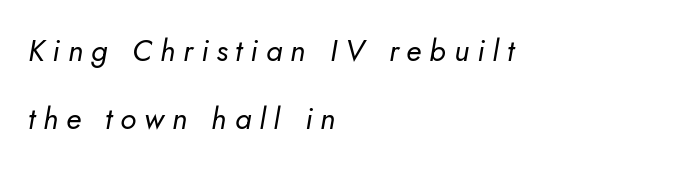
{"italic": "yes", "lean": "right", "slant_degrees": 5, "bold": "no", "weight": "regular", "width": "normal", "stroke_contrast": "low", "x_height": "small", "monospaced": "no", "underline": "no", "align": "left", "line_spacing": "loose", "line_spacing_ratio": 2.26, "letter_spacing": "wide", "letter_spacing_em": 0.26, "glyph_px": 30}
